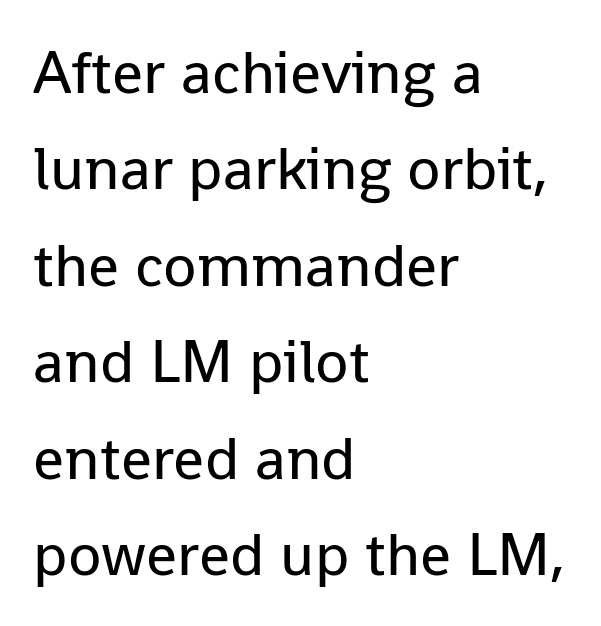
The image shows 61 px regular-weight sans-serif type, upright; set left-aligned, normal line spacing (1.58x), normal letter spacing, not underlined; low stroke contrast and a medium x-height.
